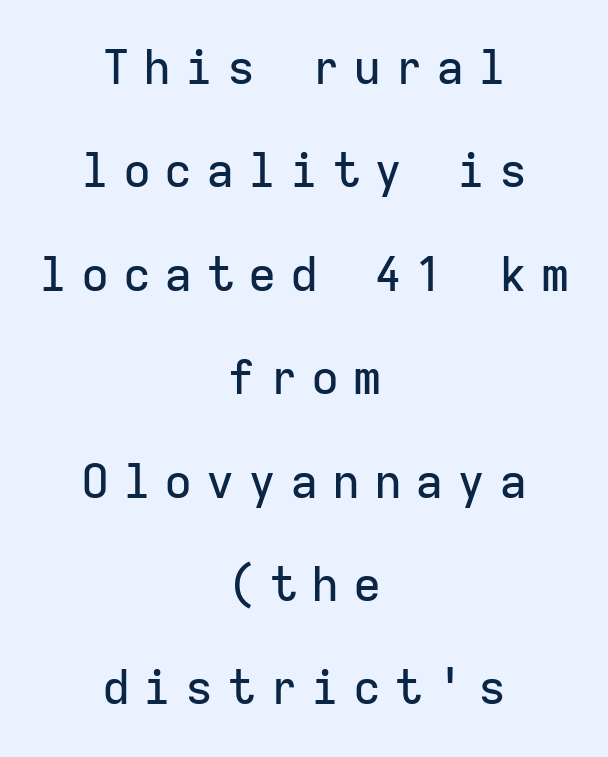
Q: Is the text italic (slanted)? A: No, it is upright.
Q: Is the typeface a serif or a sans-serif typeface? A: Sans-serif.
Q: Is the text underlined? A: No.
Q: How is the paragraph aligned? A: Centered.
Q: Is the spacing between letters normal or unusually wide? A: Unusually wide.
Q: Is the spacing between lines tight, normal or loose? A: Loose.
Q: Width (condensed, normal, or wide)? A: Normal.
Q: Stroke contrast? A: Low.
Q: x-height? A: Medium.
Q: Monospaced? A: Yes.
